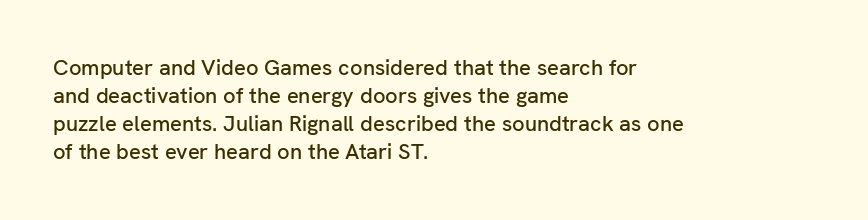
Style check: upright. Decoration check: the copy has no underline. The gaps between neighbouring characters are ordinary and unremarkable. This sample is left-justified, so line endings fall wherever the words run out. The rows are spaced the way most documents space them.
